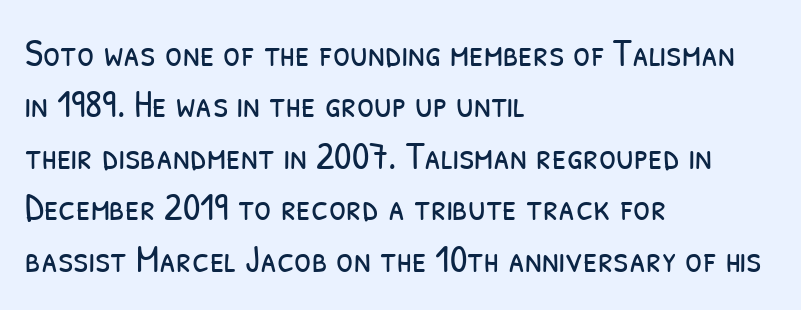
The image shows 39 px light, condensed sans-serif type; set left-aligned, normal line spacing (1.32x), normal letter spacing, not underlined; low stroke contrast and a medium x-height.
